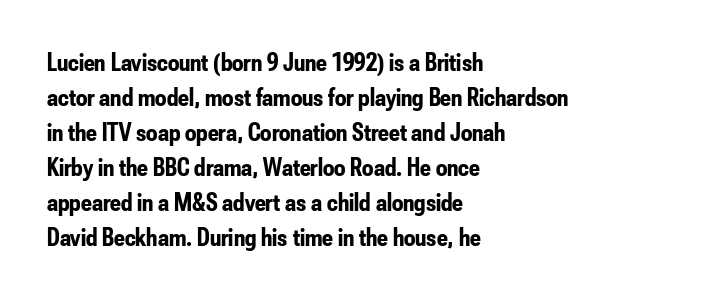
{"italic": "no", "bold": "yes", "underline": "no", "align": "left", "line_spacing": "normal", "line_spacing_ratio": 1.4, "letter_spacing": "normal", "letter_spacing_em": 0.0, "glyph_px": 25}
